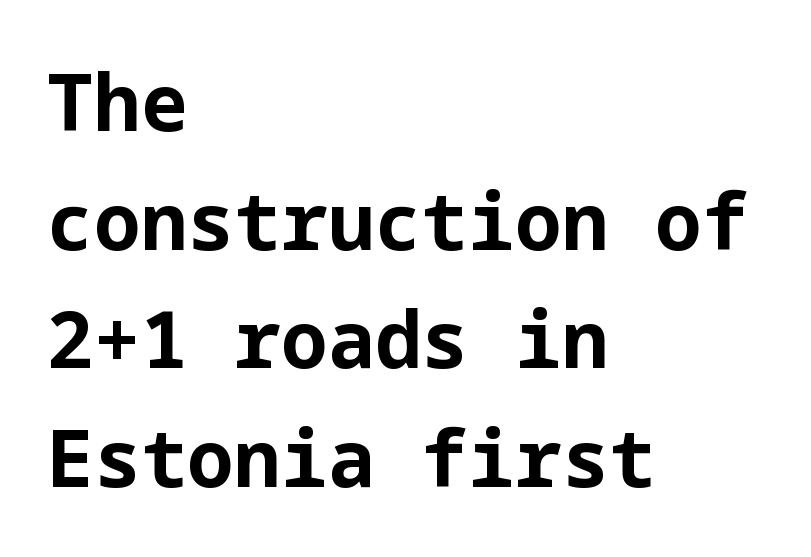
I'd describe the lettering as bold — thick and assertive. A clean baseline with only descenders dipping below it. Horizontally, the lines are justified to the leading edge only. The letterforms sit shoulder to shoulder at normal distance. In terms of letterform style, serifs are entirely absent.
